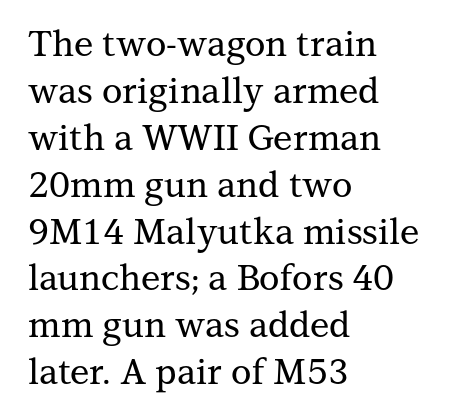
The image shows 35 px serif type, upright; set left-aligned, normal line spacing (1.34x), normal letter spacing, not underlined; medium stroke contrast and a medium x-height.
